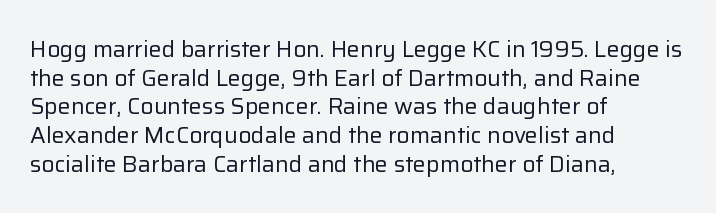
The image shows 23 px text type, upright; set left-aligned, normal line spacing (1.25x), normal letter spacing, not underlined.
